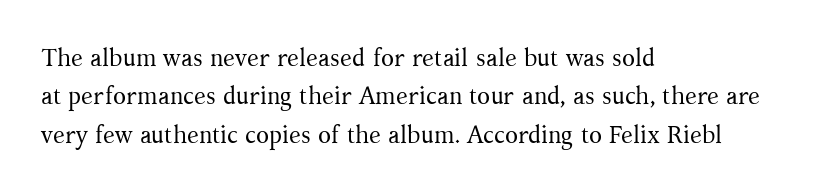
{"italic": "no", "bold": "no", "underline": "no", "align": "left", "line_spacing": "normal", "line_spacing_ratio": 1.6, "letter_spacing": "normal", "letter_spacing_em": 0.0, "glyph_px": 24}
